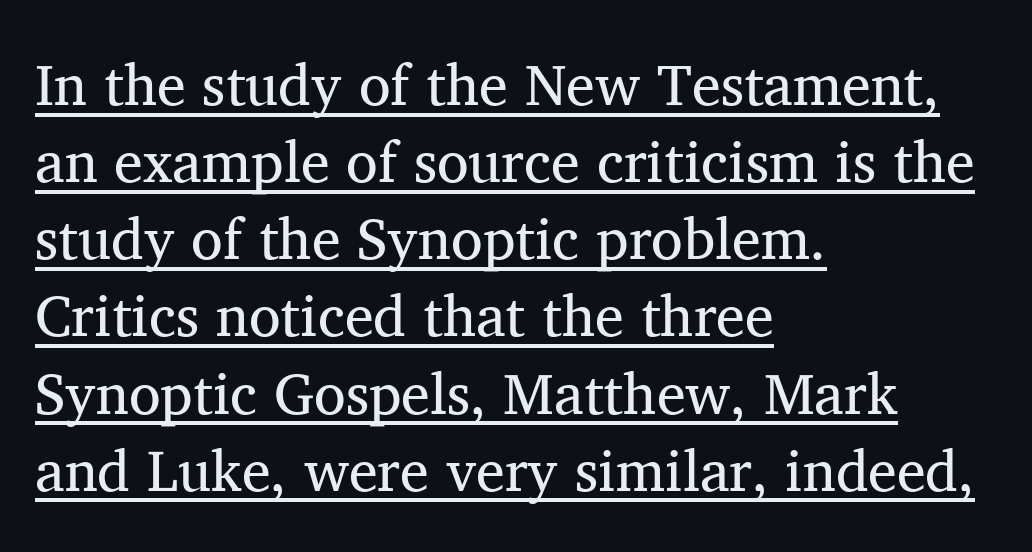
If you measured baseline to baseline, you'd find a middling distance. The rendering uses the underline text-decoration. Is the block centered? No — it sits flush against the left margin. These lines were composed using upright roman letters.
